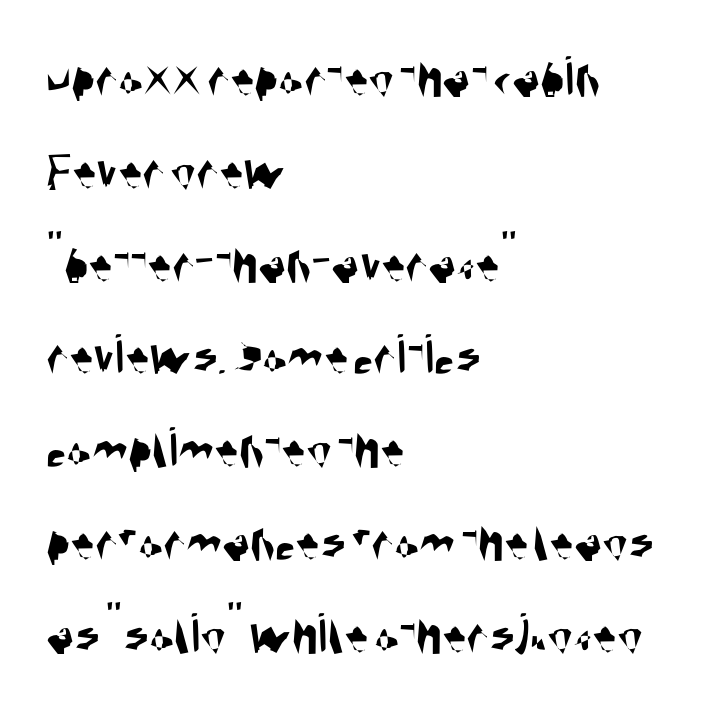
Q: Is the typeface a serif or a sans-serif typeface? A: Sans-serif.
Q: Is the text underlined? A: No.
Q: How is the paragraph aligned? A: Left-aligned.
Q: Is the spacing between letters normal or unusually wide? A: Normal.
Q: Is the spacing between lines tight, normal or loose? A: Normal.
Q: Width (condensed, normal, or wide)? A: Condensed.
Q: Stroke contrast? A: Medium.
Q: x-height? A: Large.
Q: Monospaced? A: No.
